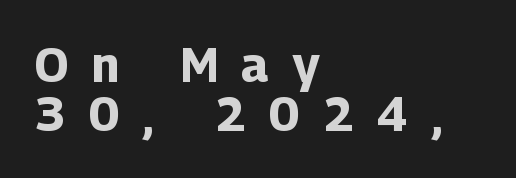
{"serif": "no", "italic": "no", "bold": "yes", "weight": "bold", "width": "normal", "stroke_contrast": "low", "x_height": "medium", "monospaced": "no", "underline": "no", "align": "left", "line_spacing": "tight", "line_spacing_ratio": 1.03, "letter_spacing": "wide", "letter_spacing_em": 0.49, "glyph_px": 48}
